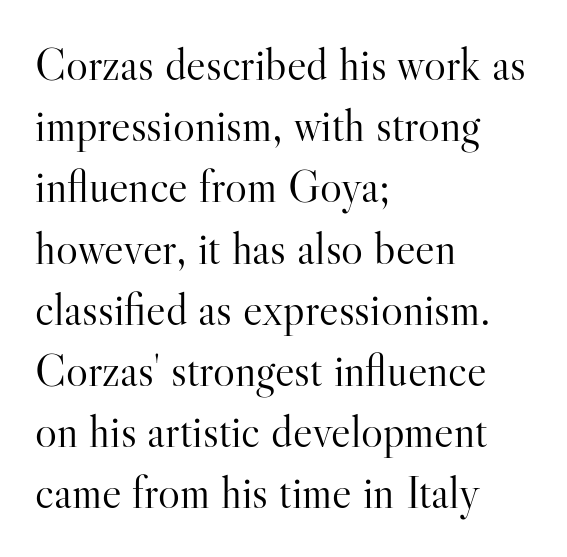
Q: Is the text bold? A: No.
Q: Is the text italic (slanted)? A: No, it is upright.
Q: Is the typeface a serif or a sans-serif typeface? A: Serif.
Q: Is the text underlined? A: No.
Q: How is the paragraph aligned? A: Left-aligned.
Q: Is the spacing between letters normal or unusually wide? A: Normal.
Q: Is the spacing between lines tight, normal or loose? A: Normal.
Q: Width (condensed, normal, or wide)? A: Normal.
Q: Stroke contrast? A: High.
Q: x-height? A: Small.
Q: Monospaced? A: No.
